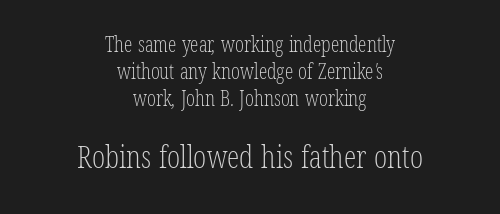
The letters in the lower block stand taller than those in the block above. A bare baseline throughout the passage. What's the leading like? Ordinary, nothing unusual. Which margin do the lines hug? Neither — every line sits in the middle. Check where the strokes stop: tiny serifs finish them off.
